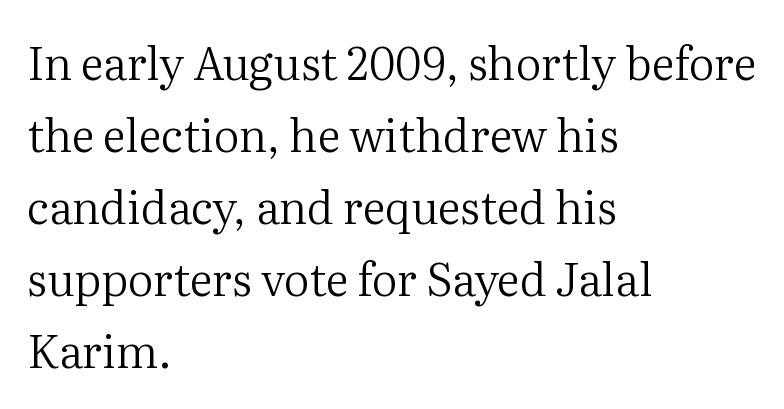
{"serif": "yes", "italic": "no", "bold": "no", "weight": "regular", "width": "normal", "stroke_contrast": "medium", "x_height": "medium", "monospaced": "no", "underline": "no", "align": "left", "line_spacing": "normal", "line_spacing_ratio": 1.6, "letter_spacing": "normal", "letter_spacing_em": 0.0, "glyph_px": 45}
